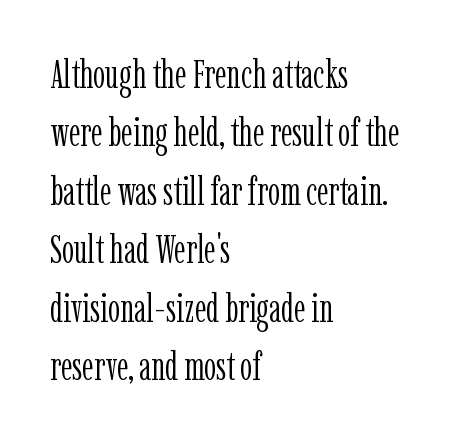
The image shows 39 px light, condensed serif type, upright; set left-aligned, normal line spacing (1.5x), normal letter spacing, not underlined; low stroke contrast and a medium x-height.
